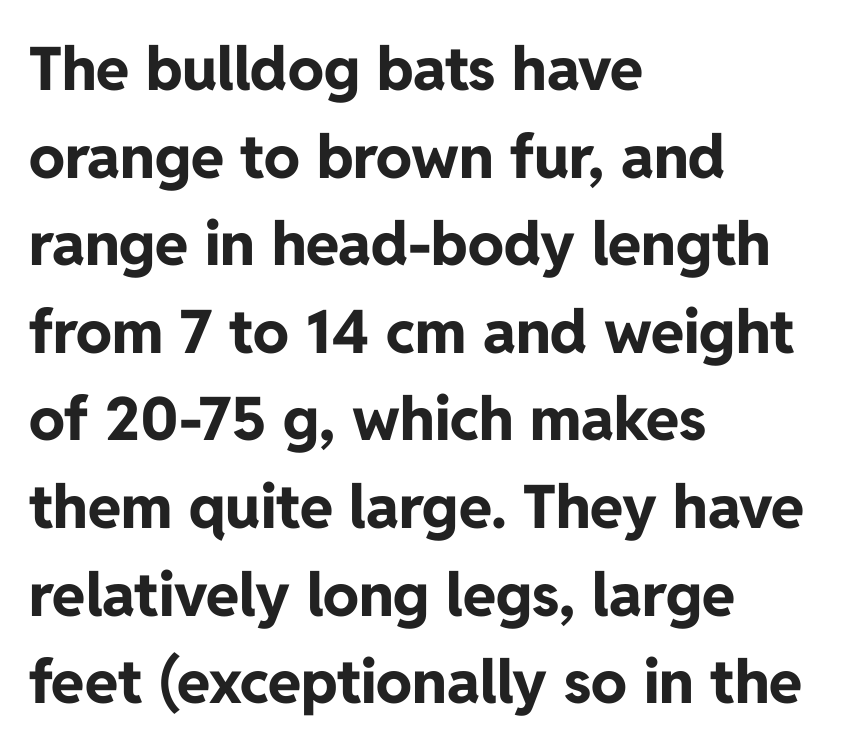
The image shows 60 px bold sans-serif type, upright; set left-aligned, normal line spacing (1.46x), normal letter spacing, not underlined; low stroke contrast and a medium x-height.
